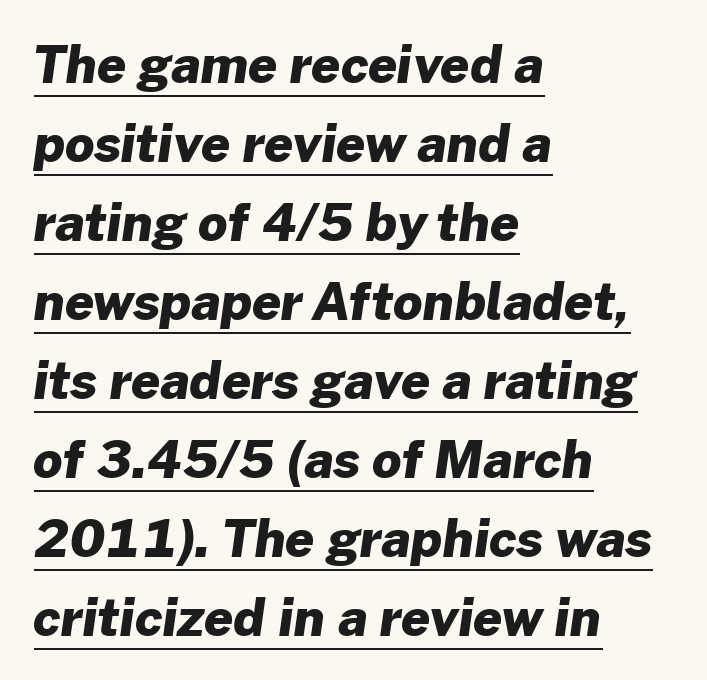
The image shows 51 px heavy sans-serif type; set left-aligned, normal line spacing (1.55x), normal letter spacing, underlined; low stroke contrast and a medium x-height.
